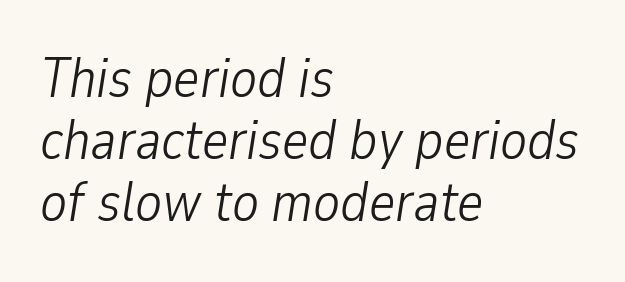
{"italic": "yes", "lean": "right", "slant_degrees": 9, "bold": "no", "weight": "light", "width": "condensed", "stroke_contrast": "low", "x_height": "medium", "monospaced": "no", "underline": "no", "align": "left", "line_spacing": "tight", "line_spacing_ratio": 1.11, "letter_spacing": "normal", "letter_spacing_em": 0.0, "glyph_px": 56}
